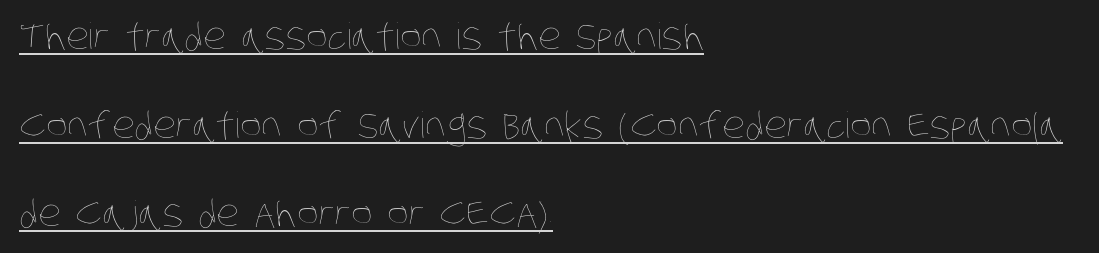
Q: Is the text bold? A: No.
Q: Is the text underlined? A: Yes.
Q: How is the paragraph aligned? A: Left-aligned.
Q: Is the spacing between letters normal or unusually wide? A: Normal.
Q: Is the spacing between lines tight, normal or loose? A: Loose.
Q: Width (condensed, normal, or wide)? A: Condensed.
Q: Stroke contrast? A: Low.
Q: x-height? A: Large.
Q: Monospaced? A: No.
